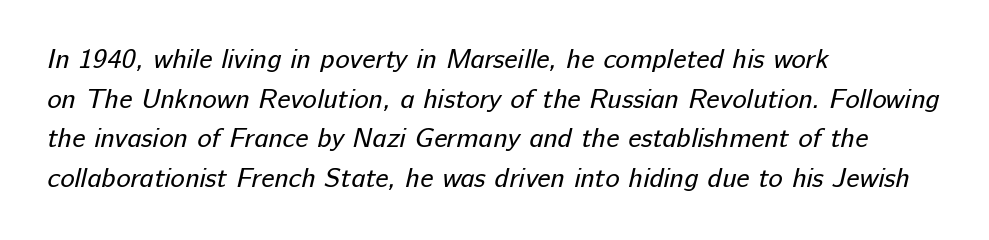
The image shows 27 px text type; set left-aligned, normal line spacing (1.47x), normal letter spacing, not underlined.
